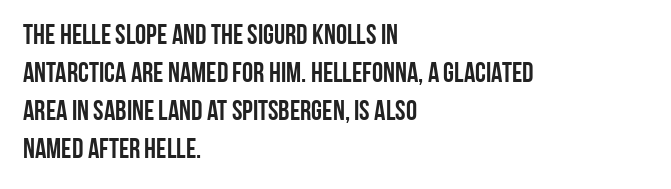
The image shows 28 px condensed sans-serif type, upright; set left-aligned, normal line spacing (1.36x), normal letter spacing, not underlined; low stroke contrast and a large x-height.
